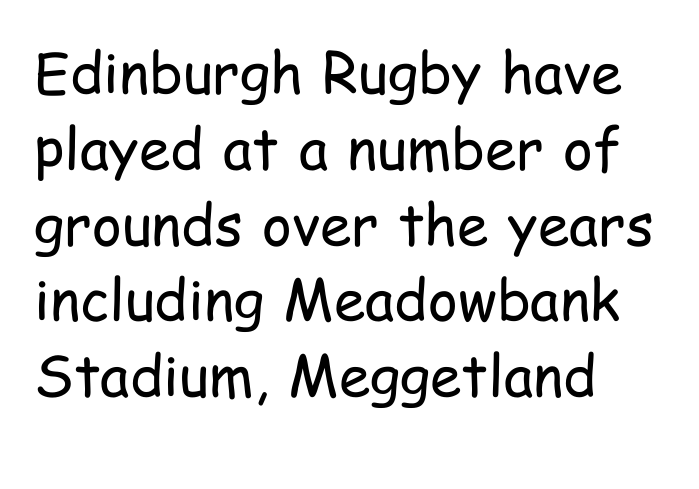
{"serif": "no", "italic": "no", "bold": "no", "weight": "regular", "width": "condensed", "stroke_contrast": "low", "x_height": "medium", "monospaced": "no", "underline": "no", "align": "left", "line_spacing": "normal", "line_spacing_ratio": 1.33, "letter_spacing": "normal", "letter_spacing_em": 0.0, "glyph_px": 57}
